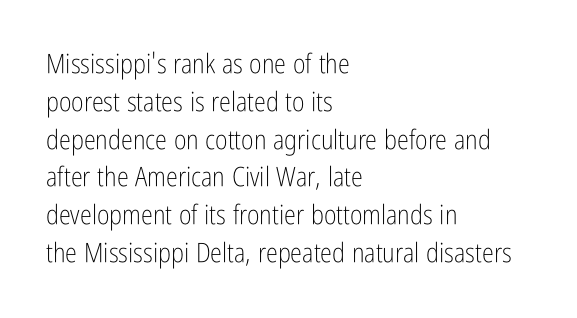
Short note: letters normally spaced. These lines are set flush left with a ragged right edge. The passage shown is not bold in any degree. Rows of type keep a routine distance in the vertical direction. This is the regular roman posture of the typeface.
